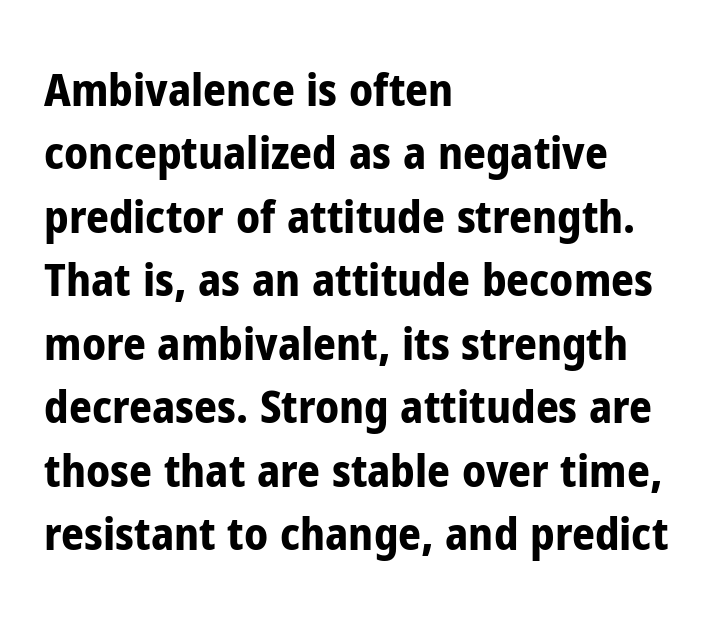
Characters follow at the spacing the type designer built in. The letters are bold, with thick, heavy strokes. The face used here is proportionally spaced, like ordinary book or web type. Look at the bottom of the vertical strokes: they stop flat, with no serifs. Normally led — the rows are evenly, conventionally spaced. The letters stand upright; this is a roman face.
